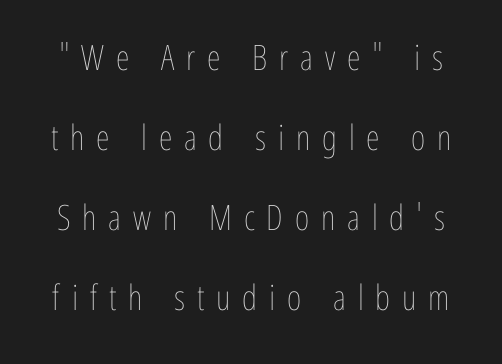
{"italic": "no", "bold": "no", "weight": "thin", "width": "condensed", "stroke_contrast": "low", "x_height": "medium", "monospaced": "no", "underline": "no", "line_spacing": "loose", "line_spacing_ratio": 2.29, "letter_spacing": "wide", "letter_spacing_em": 0.34, "glyph_px": 35}
